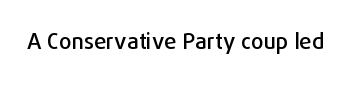
Q: Is the text italic (slanted)? A: No, it is upright.
Q: Is the text underlined? A: No.
Q: Is the spacing between letters normal or unusually wide? A: Normal.
